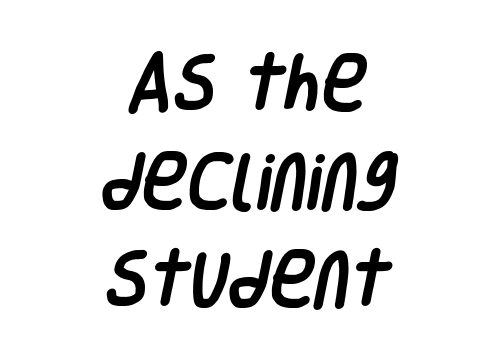
Leading: standard. Letters rest on an invisible, unmarked baseline. The paragraph shown floats in the horizontal middle. What kind of face is this? One without serifs — a sans.
